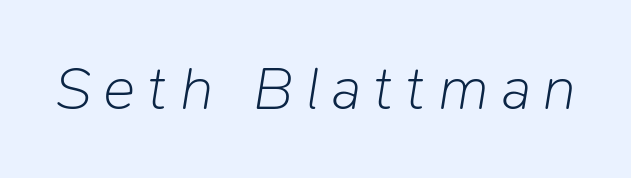
{"italic": "yes", "lean": "right", "slant_degrees": 9, "bold": "no", "weight": "light", "width": "normal", "stroke_contrast": "low", "x_height": "medium", "monospaced": "no", "underline": "no", "letter_spacing": "wide", "letter_spacing_em": 0.2, "glyph_px": 61}
